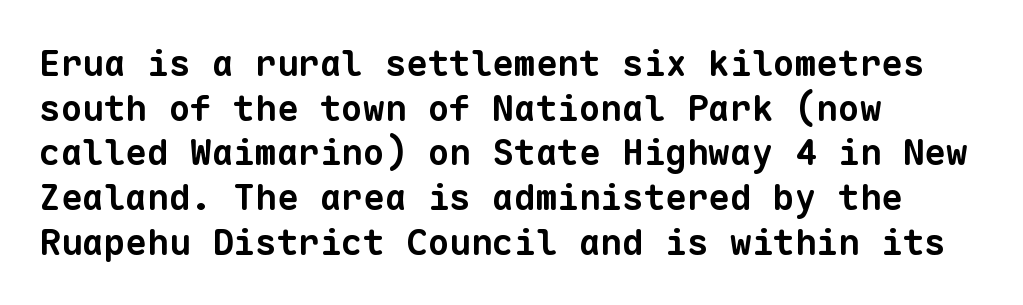
Q: Is the text bold? A: Yes.
Q: Is the typeface a serif or a sans-serif typeface? A: Sans-serif.
Q: Is the text underlined? A: No.
Q: How is the paragraph aligned? A: Left-aligned.
Q: Is the spacing between letters normal or unusually wide? A: Normal.
Q: Width (condensed, normal, or wide)? A: Normal.
Q: Stroke contrast? A: Low.
Q: x-height? A: Medium.
Q: Monospaced? A: Yes.
